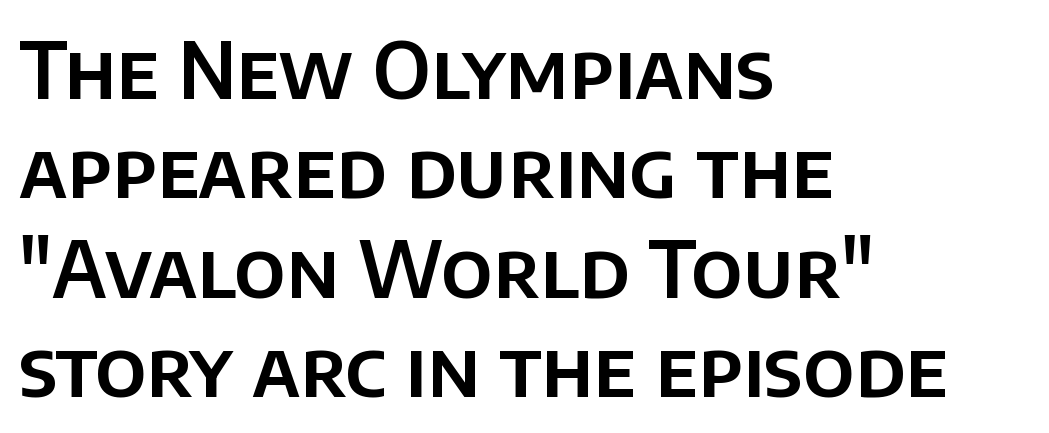
{"serif": "no", "italic": "no", "width": "normal", "stroke_contrast": "low", "x_height": "large", "monospaced": "no", "underline": "no", "align": "left", "line_spacing": "normal", "line_spacing_ratio": 1.29, "letter_spacing": "normal", "letter_spacing_em": 0.0, "glyph_px": 77}
